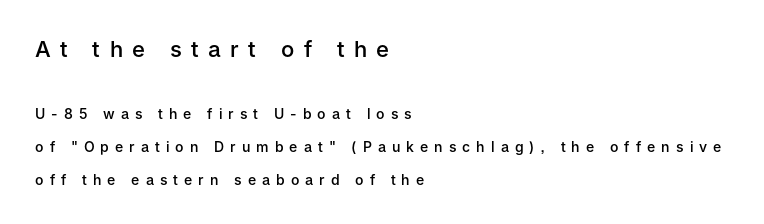
The designer gave the opening block more size than the closing block. Does the lettering tilt? It doesn't — this is upright. Loosely led — the rows are spread out. These lines carry some extra weight — a demibold, not a full bold. Each line starts at the same left margin while the right side varies.
